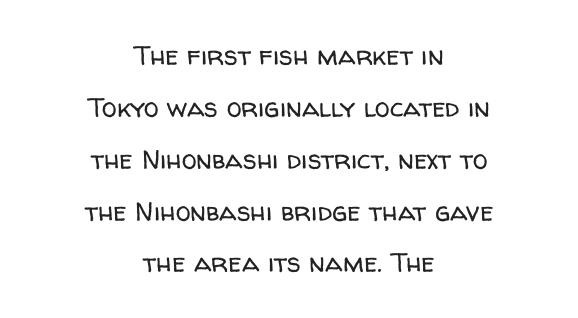
The image shows 27 px text type, upright; set centered, loose line spacing (1.92x), normal letter spacing, not underlined.
